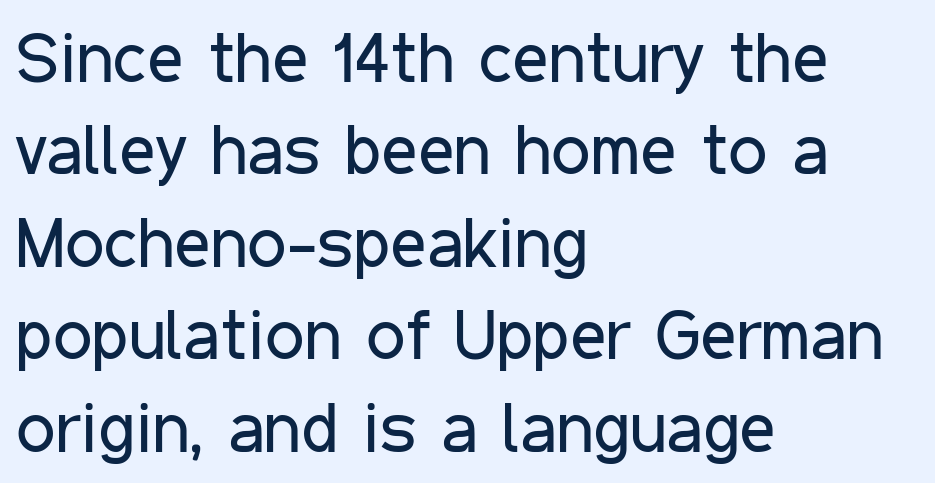
Vertical stems look standard width or narrower in stroke. Notice how descenders clear the ascenders below comfortably — that's standard leading. When letters stand straight like this, we call the style roman or upright. The rendering uses natural spacing where letterforms have individual widths. The passage shown is typeset with a sans-serif family. Words float on clear page, feet unadorned.
